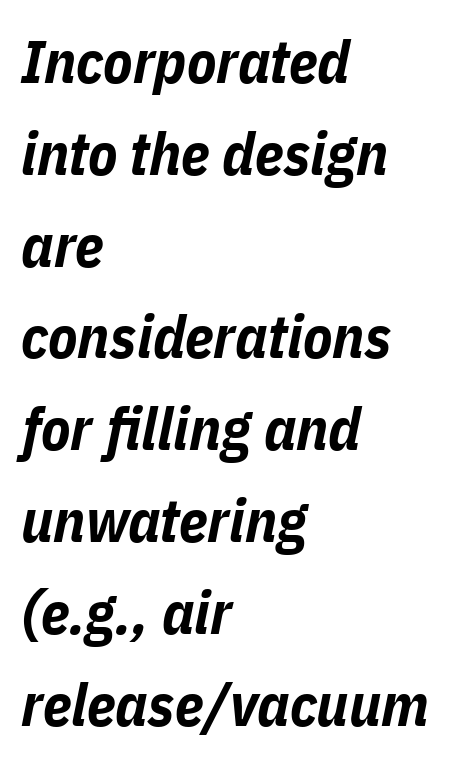
The glyphs are unaccompanied by any horizontal stroke below them. The passage shown leans; its letterforms are oblique. Character widths vary here, with narrow letters taking less room than wide ones. Successive baselines arrive at the customary interval.
